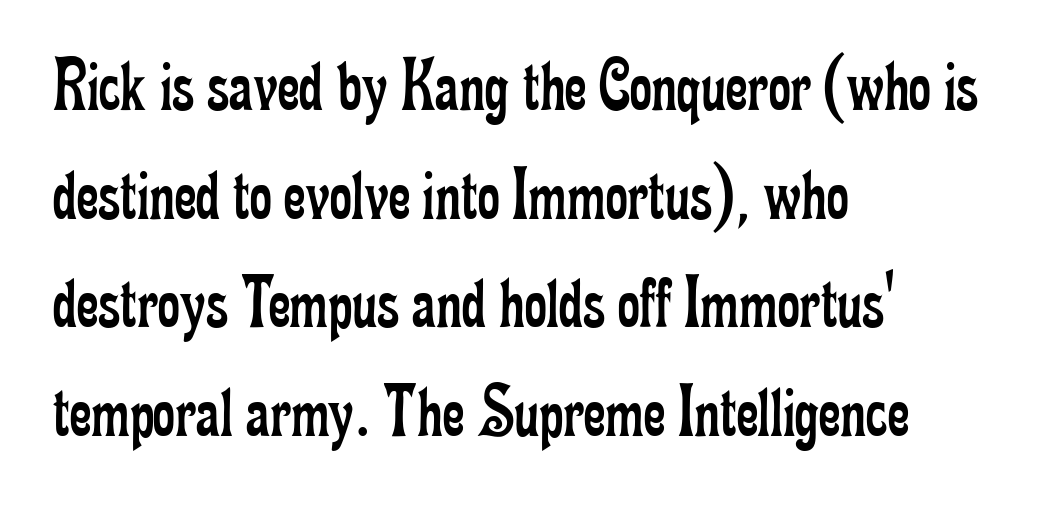
The image shows 76 px regular-weight, condensed serif type, upright; set left-aligned, normal line spacing (1.43x), normal letter spacing, not underlined; low stroke contrast and a small x-height.
